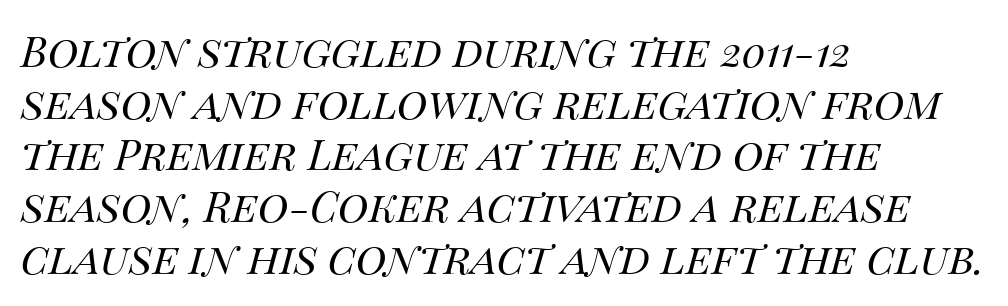
The image shows 42 px regular-weight type, italic (leaning right); set left-aligned, line spacing 1.23x, normal letter spacing, not underlined; medium stroke contrast and a large x-height.
